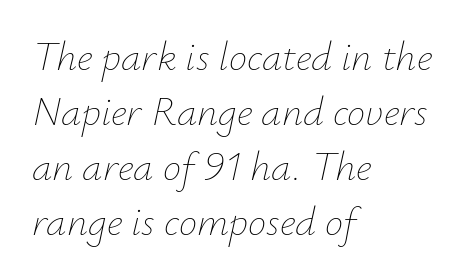
Nothing heavy about these letters — not bold at all. Spacing verdict: proportional, widths tailored to each character. There is no visible air inserted between adjacent glyphs. Layout note: lines flush left. Baseline-to-baseline distance is the conventional proportion of letter height. Just letters on the line, the space beneath them empty.
